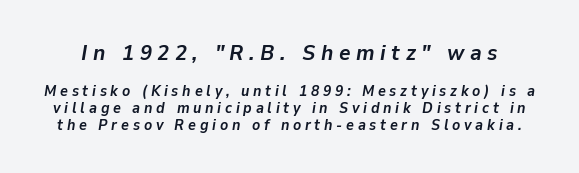
Descender tails drop into unmarked territory. Posture: slanted. Does the bottom block carry the larger type? No, the top block does. Does the weight exceed regular? Yes, all the way to bold. Honestly, the rows look squashed on top of each other.
